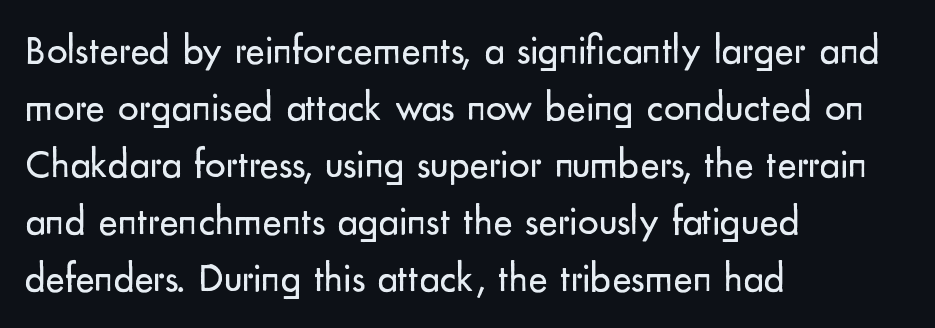
Q: Is the text bold? A: No.
Q: Is the text italic (slanted)? A: No, it is upright.
Q: Is the typeface a serif or a sans-serif typeface? A: Sans-serif.
Q: Is the text underlined? A: No.
Q: How is the paragraph aligned? A: Left-aligned.
Q: Is the spacing between letters normal or unusually wide? A: Normal.
Q: Is the spacing between lines tight, normal or loose? A: Normal.
Q: Width (condensed, normal, or wide)? A: Normal.
Q: Stroke contrast? A: Low.
Q: x-height? A: Small.
Q: Monospaced? A: No.
